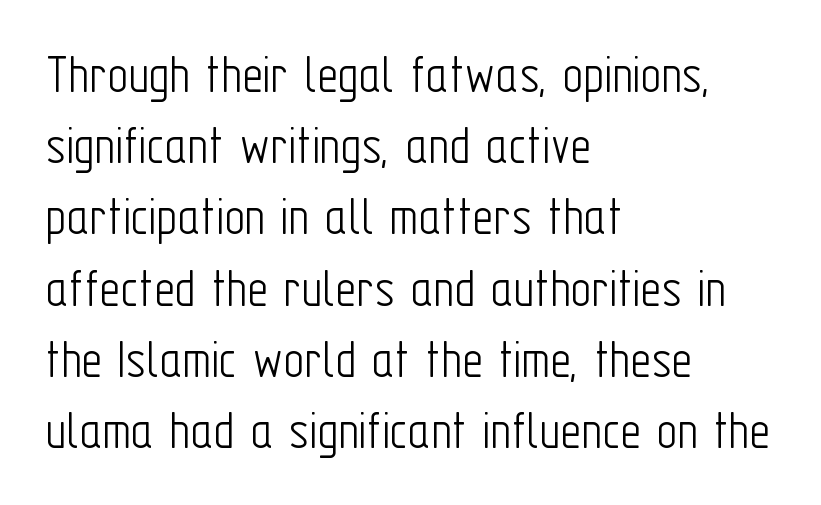
Q: Is the text bold? A: No.
Q: Is the text italic (slanted)? A: No, it is upright.
Q: Is the typeface a serif or a sans-serif typeface? A: Sans-serif.
Q: Is the text underlined? A: No.
Q: How is the paragraph aligned? A: Left-aligned.
Q: Is the spacing between letters normal or unusually wide? A: Normal.
Q: Is the spacing between lines tight, normal or loose? A: Normal.
Q: Width (condensed, normal, or wide)? A: Condensed.
Q: Stroke contrast? A: Low.
Q: x-height? A: Medium.
Q: Monospaced? A: No.
